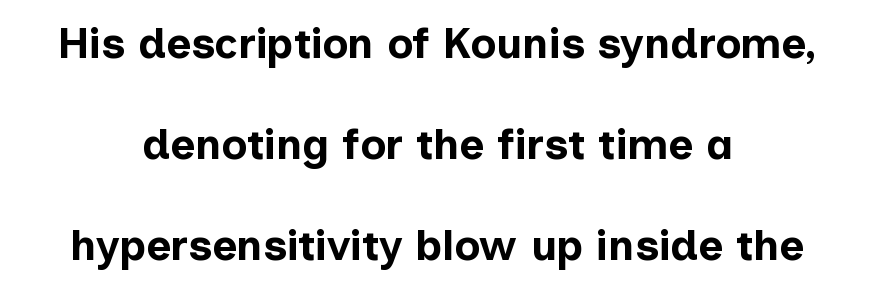
If you folded the block vertically in half, each line would mirror itself in length. This is sans-serif lettering, the kind often seen on screens and signage. Whoever set this chose breathing room over compactness in the vertical rhythm. How are the letters spaced? Ordinarily, with no added tracking. Character widths vary here, with narrow letters taking less room than wide ones.
